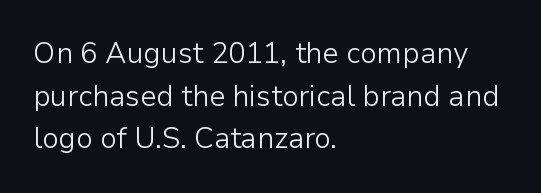
{"serif": "no", "italic": "no", "bold": "no", "weight": "light", "width": "normal", "stroke_contrast": "low", "x_height": "medium", "monospaced": "no", "underline": "no", "align": "left", "line_spacing": "normal", "line_spacing_ratio": 1.47, "letter_spacing": "normal", "letter_spacing_em": 0.0, "glyph_px": 29}
